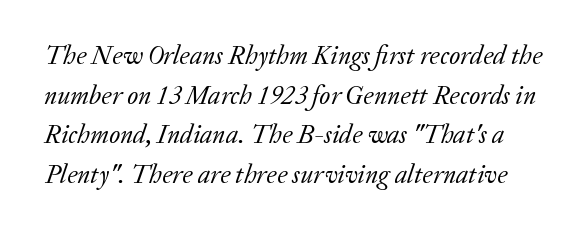
Notice how descenders clear the ascenders below comfortably — that's standard leading. The zone under the glyphs is completely vacant. The letters look calm and open, with moderate or lighter stems. The line texture is even and compact thanks to regular tracking. Style check: oblique.
